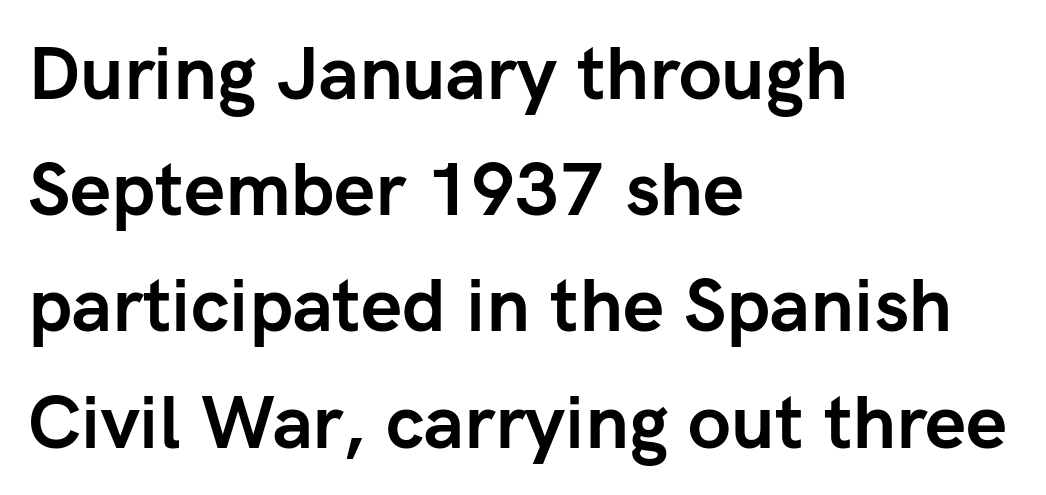
{"serif": "no", "italic": "no", "bold": "yes", "weight": "semibold", "width": "normal", "stroke_contrast": "low", "x_height": "medium", "monospaced": "no", "underline": "no", "align": "left", "line_spacing": "normal", "line_spacing_ratio": 1.57, "letter_spacing": "normal", "letter_spacing_em": 0.0, "glyph_px": 74}
